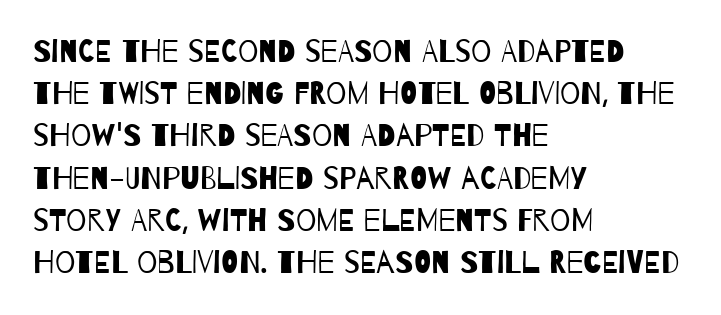
The image shows 32 px regular-weight, condensed sans-serif type; set left-aligned, normal line spacing (1.32x), normal letter spacing, not underlined; low stroke contrast and a large x-height.
